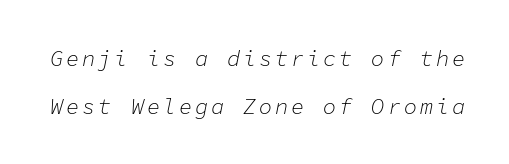
The image shows 22 px text type, italic (leaning right); set loose line spacing (2.18x), not underlined.
